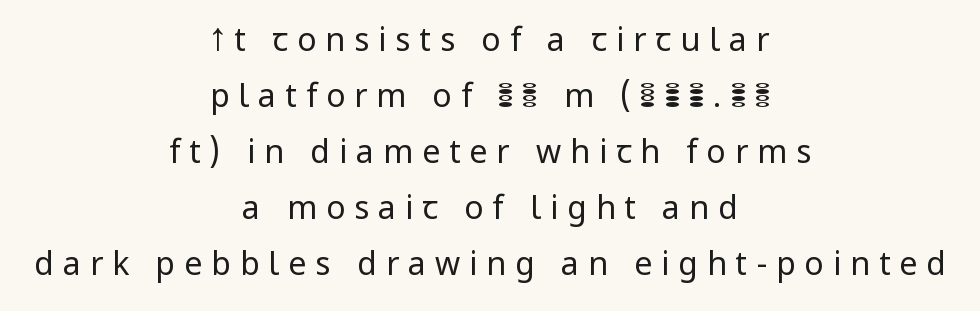
You can tell from the bare stems that sans-serif type was used. Rendered with straight, roman letterforms. Substantial extra tracking has been applied to these lines. The strokes carry an ordinary text weight at most. The passage shown is not underscored anywhere. Looks like regular typesetting: each glyph gets only the width it needs.
